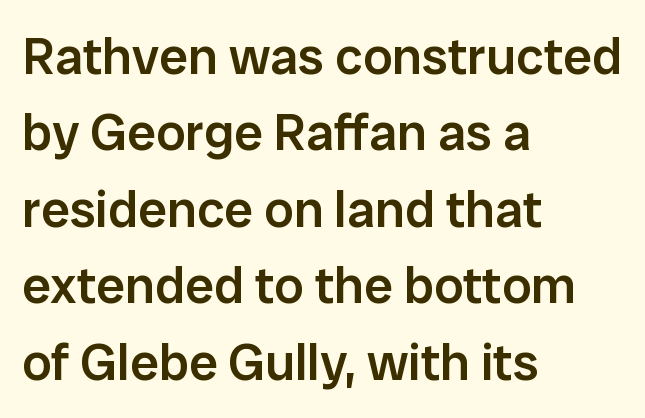
The lines in this sample share a left origin and differ only in where they stop. No word sits above an underline. The designer left line spacing at the default. Each letter's strokes conclude bluntly, with no projecting serifs. Characters follow at the spacing the type designer built in. These lines were composed using upright roman letters.
